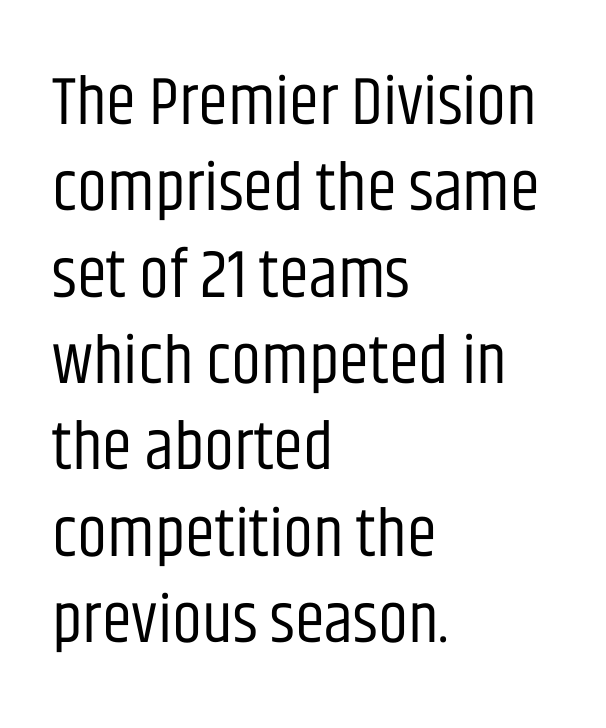
The lines sit at an ordinary, default distance from one another. The rendering anchors every line to the left-hand side. Is the stroke heavy? The answer is a plain regular-or-lighter. The gaps between neighbouring characters are ordinary and unremarkable.
